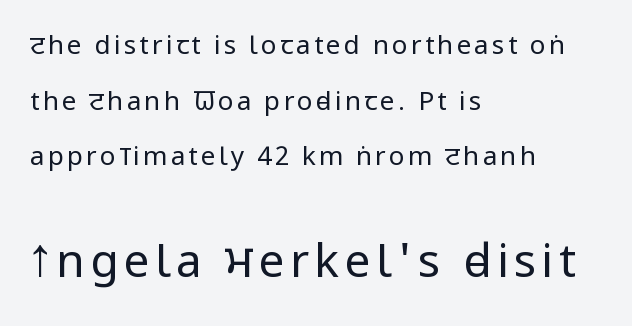
The image shows 46 px regular-weight, condensed sans-serif type, upright; set left-aligned, loose line spacing (2.14x), not underlined; the second (bottom) block is 1.77x larger; low stroke contrast and a large x-height.
